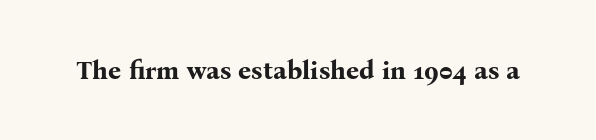
{"italic": "no", "bold": "yes", "underline": "no", "letter_spacing": "normal", "letter_spacing_em": 0.0, "glyph_px": 26}
